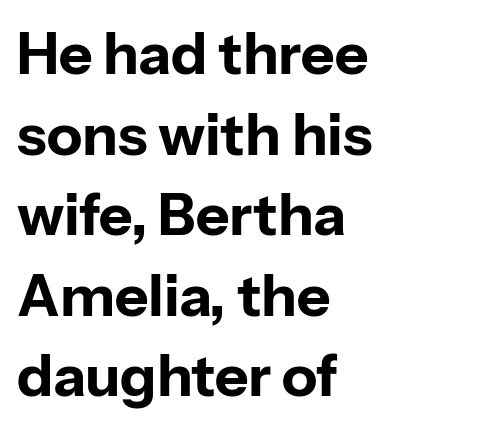
The image shows 58 px bold sans-serif type, upright; set left-aligned, normal line spacing (1.39x), normal letter spacing, not underlined; low stroke contrast and a medium x-height.
